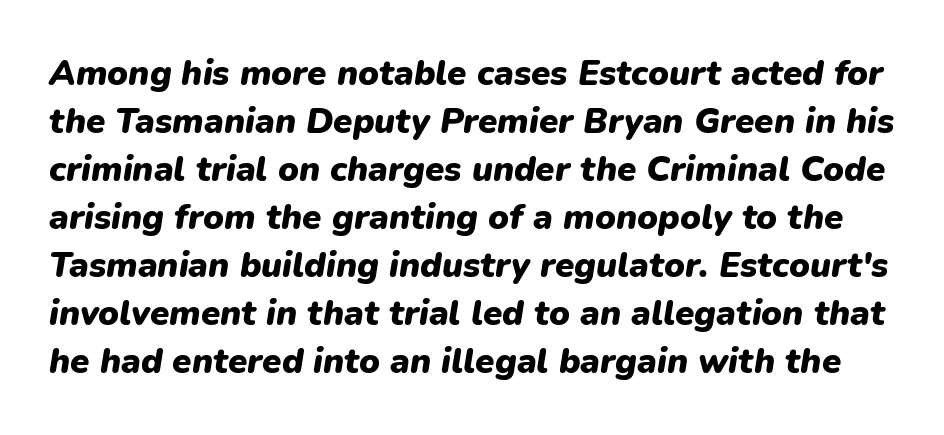
The image shows 35 px heavy type, italic (leaning right); set normal line spacing (1.37x), normal letter spacing, not underlined; low stroke contrast and a medium x-height.
